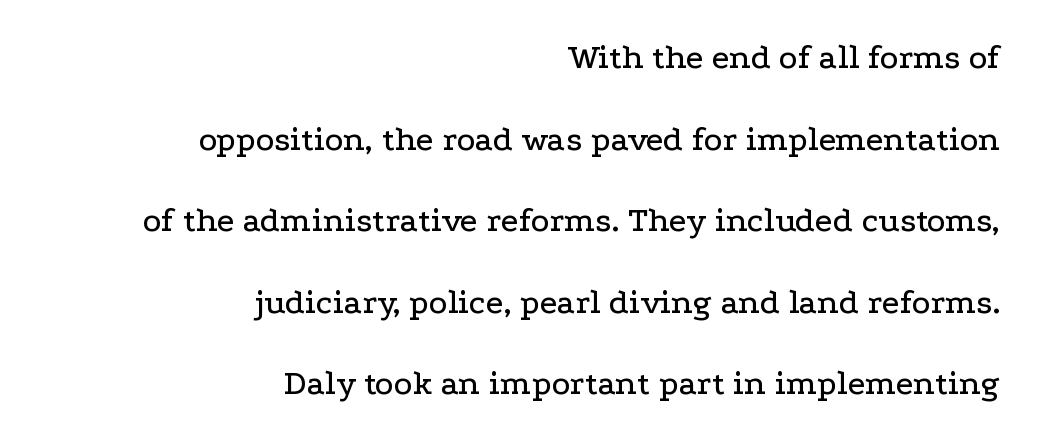
Q: Is the text italic (slanted)? A: No, it is upright.
Q: Is the typeface a serif or a sans-serif typeface? A: Serif.
Q: Is the text underlined? A: No.
Q: How is the paragraph aligned? A: Right-aligned.
Q: Is the spacing between letters normal or unusually wide? A: Normal.
Q: Is the spacing between lines tight, normal or loose? A: Loose.
Q: Width (condensed, normal, or wide)? A: Wide.
Q: Stroke contrast? A: Low.
Q: x-height? A: Medium.
Q: Monospaced? A: No.
